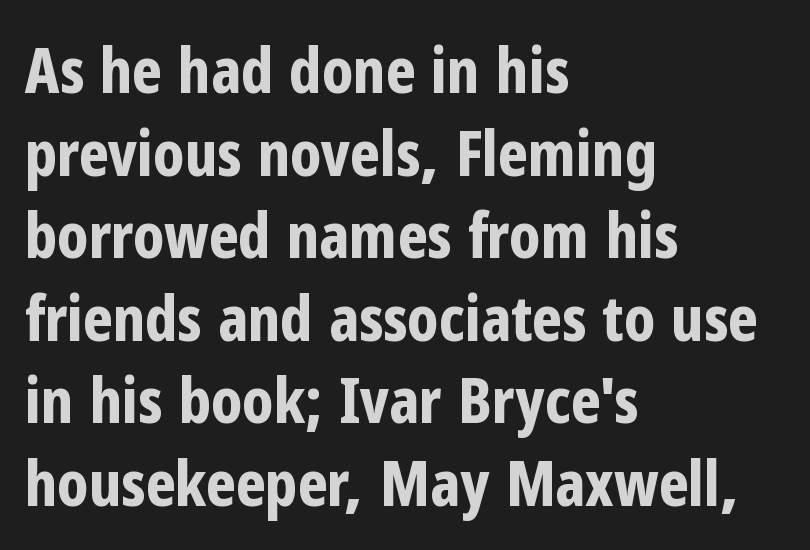
{"serif": "no", "italic": "no", "bold": "yes", "weight": "bold", "width": "condensed", "stroke_contrast": "low", "x_height": "medium", "monospaced": "no", "underline": "no", "align": "left", "line_spacing": "normal", "line_spacing_ratio": 1.31, "letter_spacing": "normal", "letter_spacing_em": 0.0, "glyph_px": 63}
